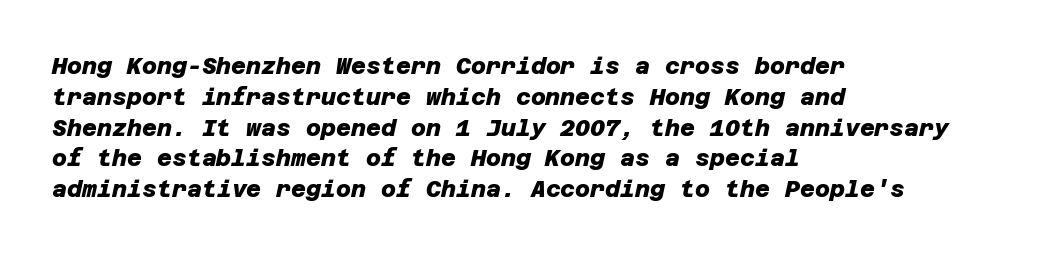
The image shows 23 px bold type; set left-aligned, normal line spacing (1.34x), normal letter spacing, not underlined.
